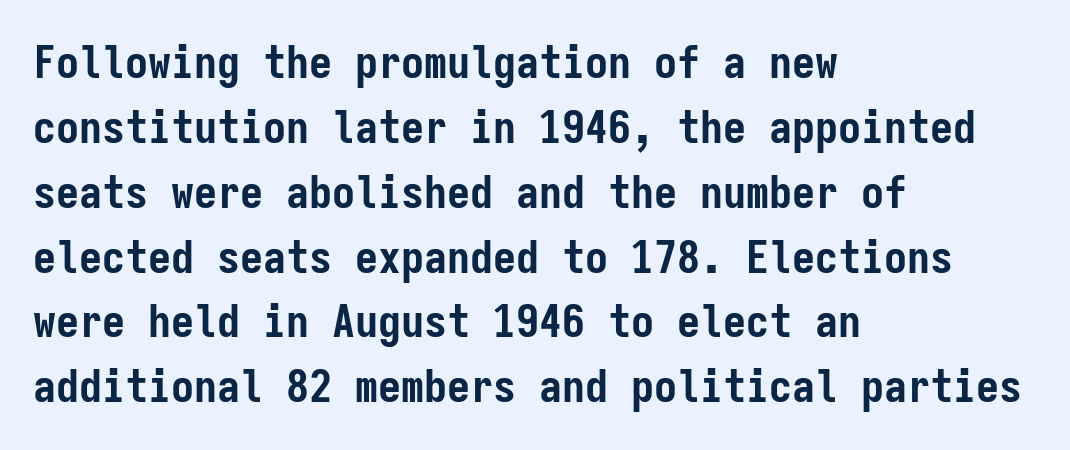
Q: Is the text bold? A: Yes.
Q: Is the text italic (slanted)? A: No, it is upright.
Q: Is the typeface a serif or a sans-serif typeface? A: Sans-serif.
Q: Is the text underlined? A: No.
Q: How is the paragraph aligned? A: Left-aligned.
Q: Is the spacing between letters normal or unusually wide? A: Normal.
Q: Is the spacing between lines tight, normal or loose? A: Normal.
Q: Width (condensed, normal, or wide)? A: Condensed.
Q: Stroke contrast? A: Low.
Q: x-height? A: Medium.
Q: Monospaced? A: Yes.
